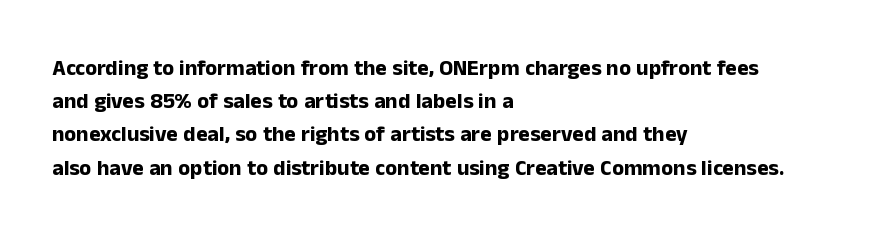
{"italic": "no", "bold": "yes", "underline": "no", "align": "left", "line_spacing": "normal", "line_spacing_ratio": 1.51, "letter_spacing": "normal", "letter_spacing_em": 0.0, "glyph_px": 22}
